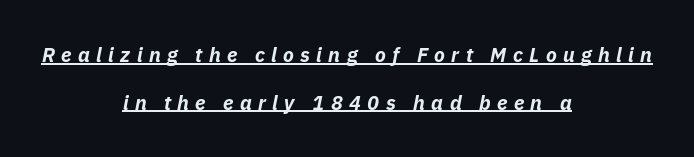
The image shows 20 px bold type, italic (leaning right); set centered, loose line spacing (2.38x), unusually wide letter spacing (+0.32 em), underlined.
